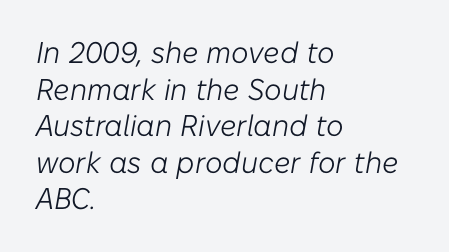
The image shows 30 px light type, italic (leaning right); set left-aligned, line spacing 1.22x, normal letter spacing, not underlined; low stroke contrast and a medium x-height.
